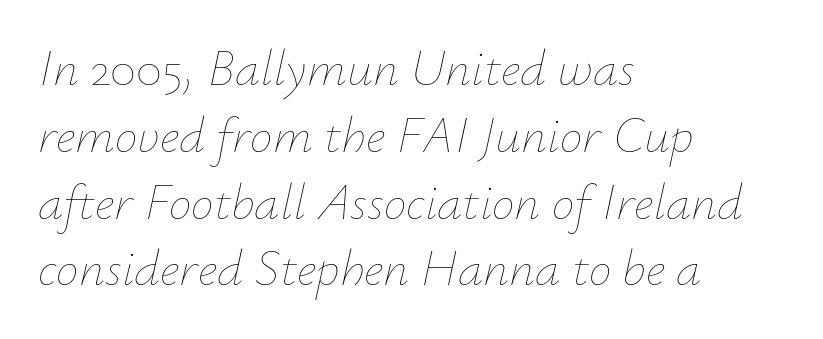
Q: Is the text bold? A: No.
Q: Is the text italic (slanted)? A: Yes, it leans right by about 12 degrees.
Q: Is the text underlined? A: No.
Q: How is the paragraph aligned? A: Left-aligned.
Q: Is the spacing between letters normal or unusually wide? A: Normal.
Q: Is the spacing between lines tight, normal or loose? A: Normal.
Q: Width (condensed, normal, or wide)? A: Normal.
Q: Stroke contrast? A: Low.
Q: x-height? A: Small.
Q: Monospaced? A: No.
